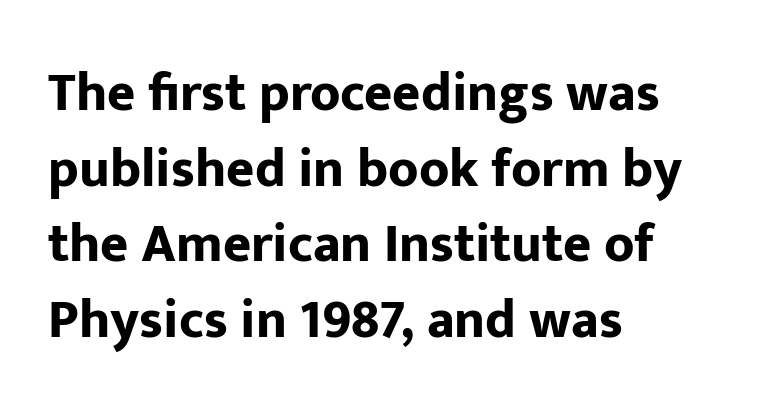
{"serif": "no", "italic": "no", "bold": "yes", "weight": "bold", "width": "normal", "stroke_contrast": "low", "x_height": "medium", "monospaced": "no", "underline": "no", "align": "left", "line_spacing": "normal", "line_spacing_ratio": 1.4, "letter_spacing": "normal", "letter_spacing_em": 0.0, "glyph_px": 54}
